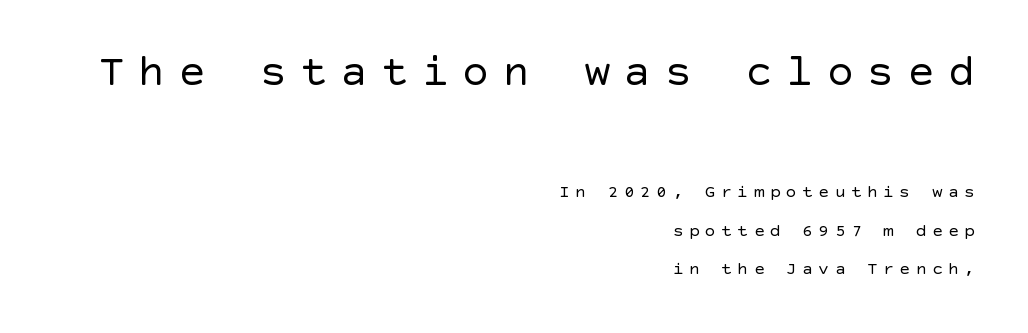
{"serif": "no", "italic": "no", "bold": "no", "weight": "regular", "width": "normal", "x_height": "large", "underline": "no", "align": "right", "line_spacing": "loose", "line_spacing_ratio": 2.12, "letter_spacing": "wide", "letter_spacing_em": 0.3, "larger_block": "first", "size_ratio": 2.5, "glyph_px": 45}
